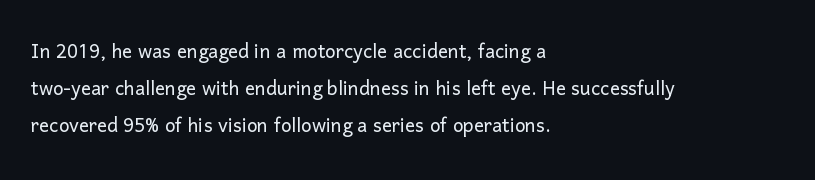
A typesetter would call this leading conventional body-copy spacing. Descender tails drop into unmarked territory. Visually the block forms a straight wall on the left and a jagged coastline on the right. Do the letters lean? They stand straight.
